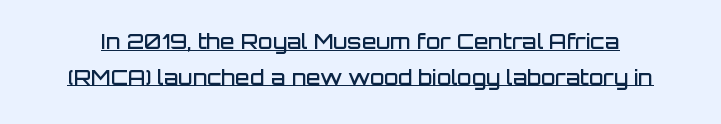
This sample carries an underscore along the baseline area. Typographic density is moderately raised because the face is semibold. Evenly set lines give the paragraph a standard silhouette. The letters stand upright; this is a roman face. The type is set solid horizontally, with unmodified tracking.
